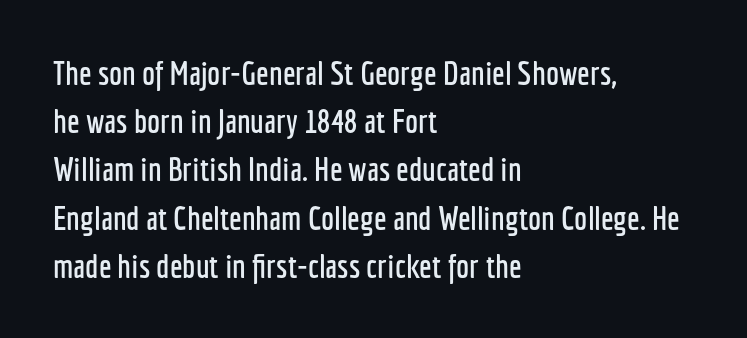
Q: Is the text italic (slanted)? A: No, it is upright.
Q: Is the typeface a serif or a sans-serif typeface? A: Sans-serif.
Q: Is the text underlined? A: No.
Q: How is the paragraph aligned? A: Left-aligned.
Q: Is the spacing between letters normal or unusually wide? A: Normal.
Q: Is the spacing between lines tight, normal or loose? A: Normal.
Q: Width (condensed, normal, or wide)? A: Condensed.
Q: Stroke contrast? A: Low.
Q: x-height? A: Medium.
Q: Monospaced? A: No.
